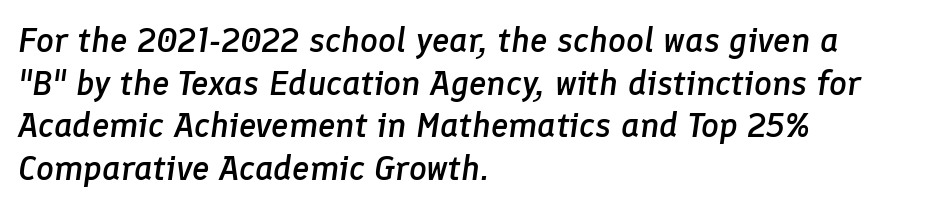
Q: Is the text bold? A: Semi-bold.
Q: Is the text italic (slanted)? A: Yes, it leans right by about 8 degrees.
Q: Is the text underlined? A: No.
Q: How is the paragraph aligned? A: Left-aligned.
Q: Is the spacing between letters normal or unusually wide? A: Normal.
Q: Width (condensed, normal, or wide)? A: Normal.
Q: Stroke contrast? A: Low.
Q: x-height? A: Medium.
Q: Monospaced? A: No.
